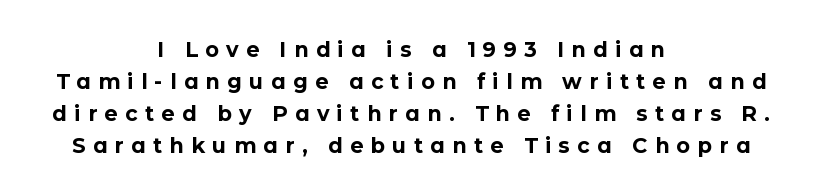
Characters remain perfectly vertical along every line. One glance says typical: line gaps are just what's usual. The foot of each line stays bare and open. The lines are quadded center.
